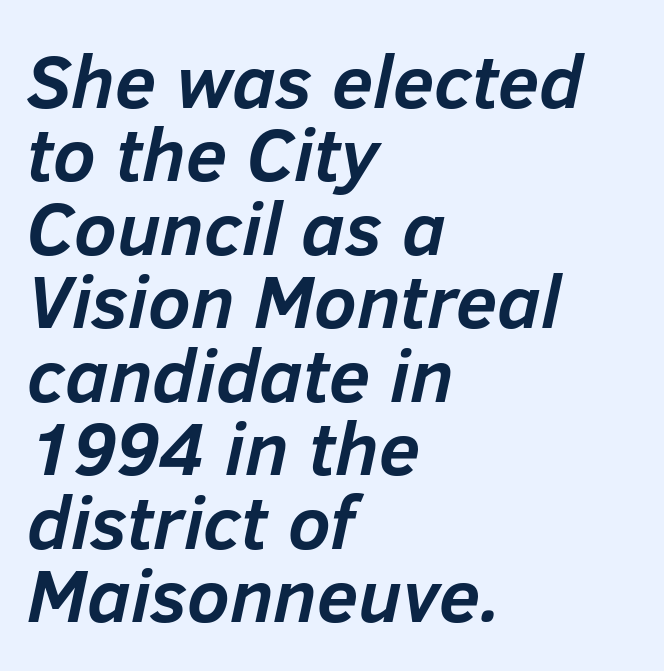
The image shows 75 px semibold type, italic (leaning right); set left-aligned, tight line spacing (0.98x), normal letter spacing, not underlined; low stroke contrast and a medium x-height.
